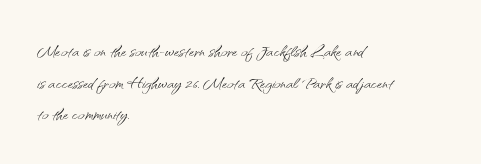
The strokes are not fattened; the text isn't bold. Beneath every word, the page is bare. Every row of glyphs begins at an identical x-position on the left.
